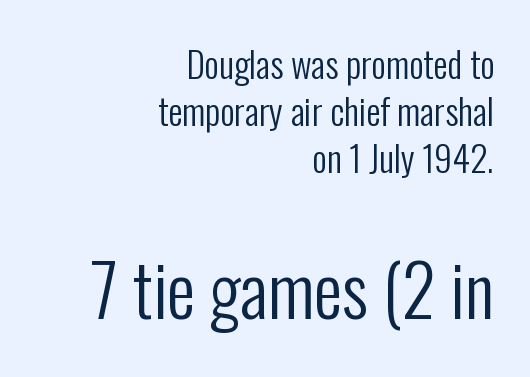
Does the leading feel generous? No, just average. Compare the two chunks: the lower has the greater cap height. Is the stroke heavy? The answer is a plain regular-or-lighter. Leftover space on each line is placed entirely before the opening word.
